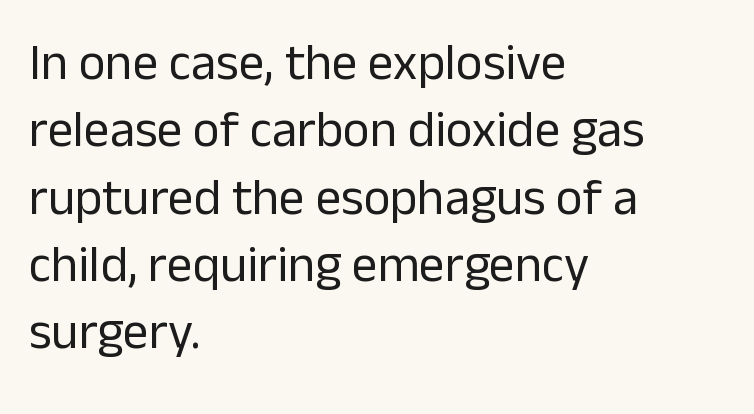
The image shows 51 px regular-weight sans-serif type, upright; set left-aligned, normal line spacing (1.32x), normal letter spacing, not underlined; low stroke contrast and a medium x-height.
